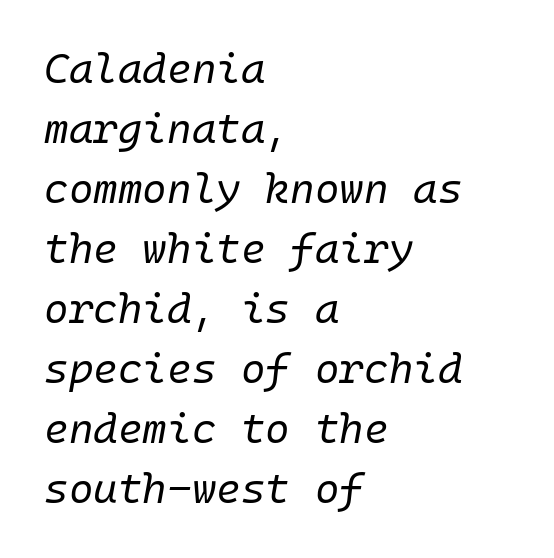
The font is comparable to plain body text, perhaps lighter. These lines were composed using italics. The horizontal fit of the characters is conventional and even. Which margin do the lines hug? The left one — the right edge is uneven. Decoration check: the copy has no underline.
